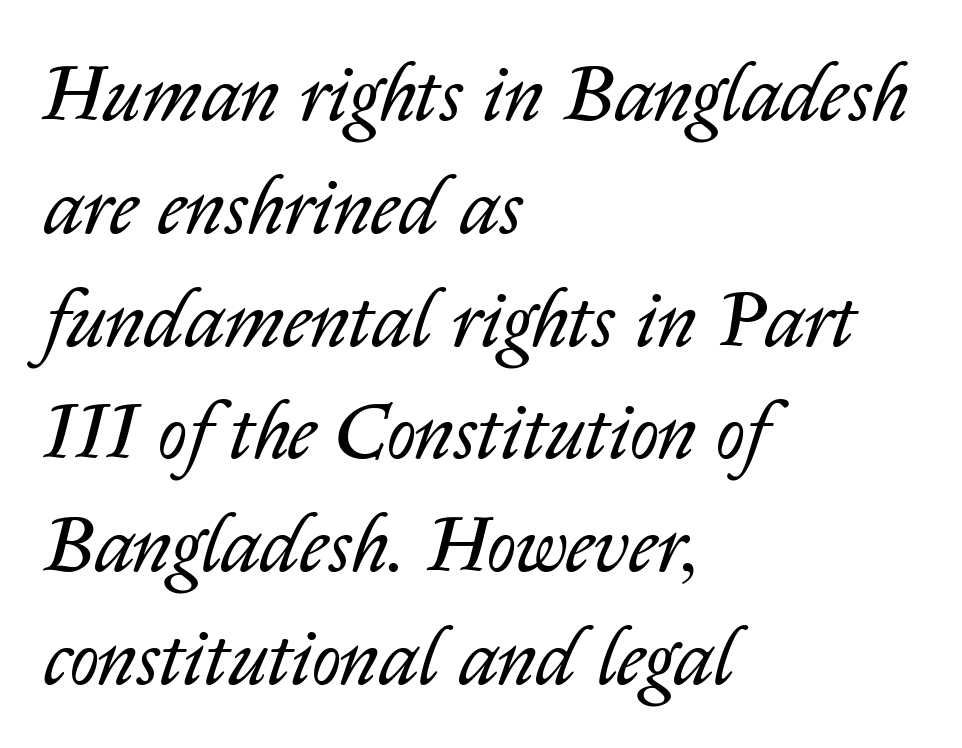
{"italic": "yes", "lean": "right", "slant_degrees": 14, "bold": "no", "weight": "regular", "width": "normal", "stroke_contrast": "low", "x_height": "medium", "monospaced": "no", "underline": "no", "align": "left", "line_spacing": "normal", "line_spacing_ratio": 1.41, "letter_spacing": "normal", "letter_spacing_em": 0.0, "glyph_px": 80}
